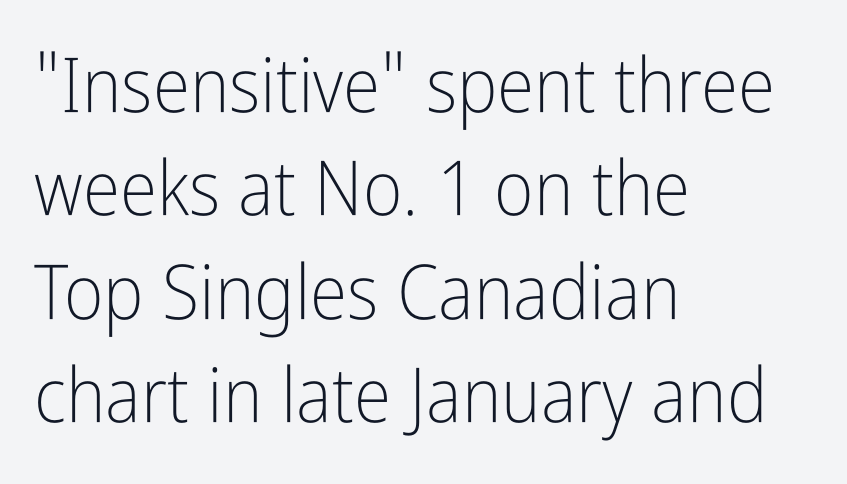
The image shows 76 px light, condensed sans-serif type, upright; set left-aligned, normal line spacing (1.36x), normal letter spacing, not underlined; low stroke contrast and a medium x-height.
